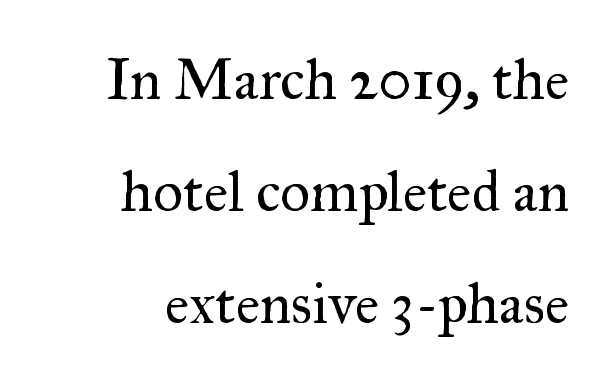
Q: Is the text bold? A: No.
Q: Is the text italic (slanted)? A: No, it is upright.
Q: Is the typeface a serif or a sans-serif typeface? A: Serif.
Q: Is the text underlined? A: No.
Q: Is the spacing between letters normal or unusually wide? A: Normal.
Q: Is the spacing between lines tight, normal or loose? A: Loose.
Q: Width (condensed, normal, or wide)? A: Normal.
Q: Stroke contrast? A: Medium.
Q: x-height? A: Small.
Q: Monospaced? A: No.
